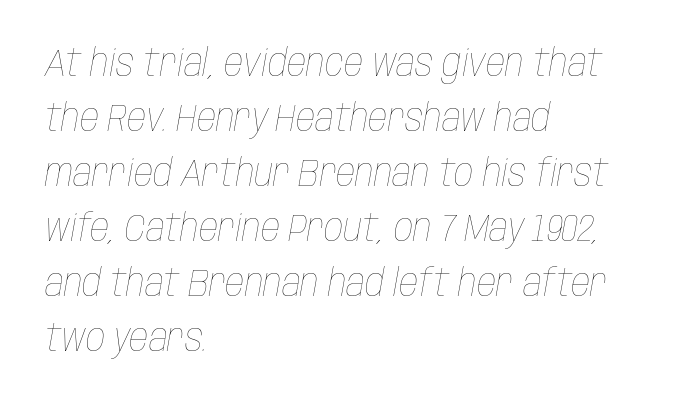
The image shows 38 px thin, condensed type, italic (leaning right); set left-aligned, normal line spacing (1.45x), normal letter spacing, not underlined; low stroke contrast and a large x-height.
